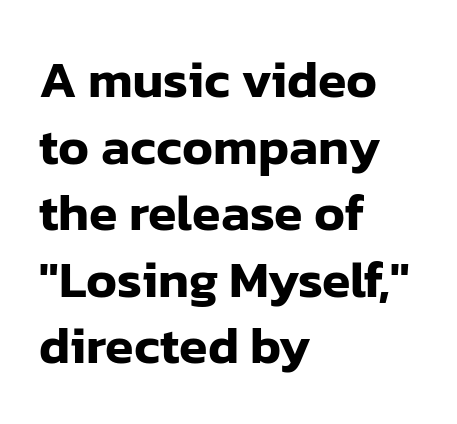
Q: Is the text italic (slanted)? A: No, it is upright.
Q: Is the typeface a serif or a sans-serif typeface? A: Sans-serif.
Q: Is the text underlined? A: No.
Q: How is the paragraph aligned? A: Left-aligned.
Q: Is the spacing between letters normal or unusually wide? A: Normal.
Q: Is the spacing between lines tight, normal or loose? A: Normal.
Q: Width (condensed, normal, or wide)? A: Normal.
Q: Stroke contrast? A: Low.
Q: x-height? A: Medium.
Q: Monospaced? A: No.
